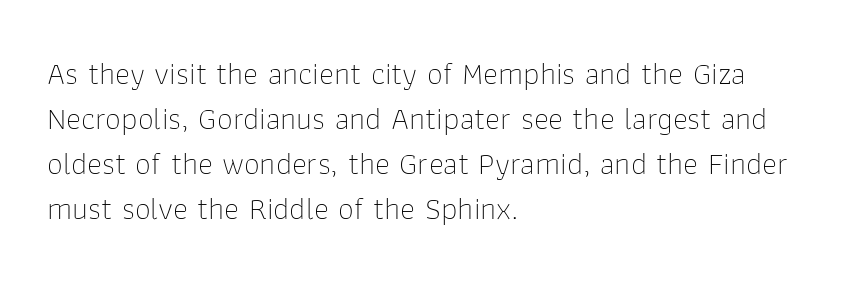
{"serif": "no", "italic": "no", "bold": "no", "weight": "thin", "width": "normal", "stroke_contrast": "low", "x_height": "medium", "monospaced": "no", "underline": "no", "align": "left", "line_spacing": "normal", "line_spacing_ratio": 1.41, "letter_spacing": "normal", "letter_spacing_em": 0.0, "glyph_px": 32}
